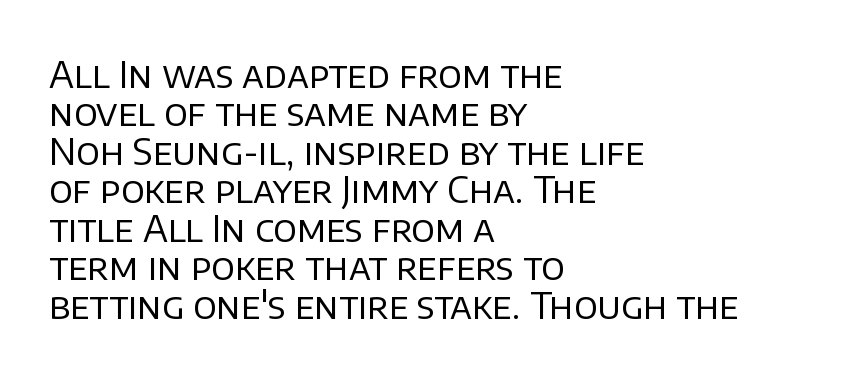
Q: Is the text bold? A: No.
Q: Is the text italic (slanted)? A: No, it is upright.
Q: Is the typeface a serif or a sans-serif typeface? A: Sans-serif.
Q: Is the text underlined? A: No.
Q: How is the paragraph aligned? A: Left-aligned.
Q: Is the spacing between letters normal or unusually wide? A: Normal.
Q: Is the spacing between lines tight, normal or loose? A: Tight.
Q: Width (condensed, normal, or wide)? A: Normal.
Q: Stroke contrast? A: Low.
Q: x-height? A: Large.
Q: Monospaced? A: No.
